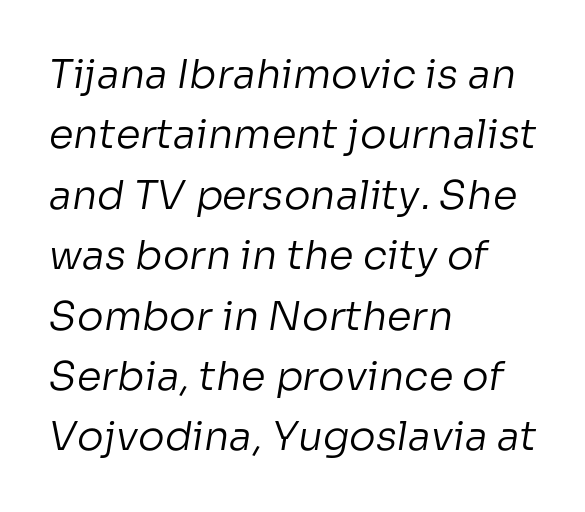
The image shows 40 px regular-weight sans-serif type; set left-aligned, normal line spacing (1.51x), normal letter spacing, not underlined; low stroke contrast and a medium x-height.
